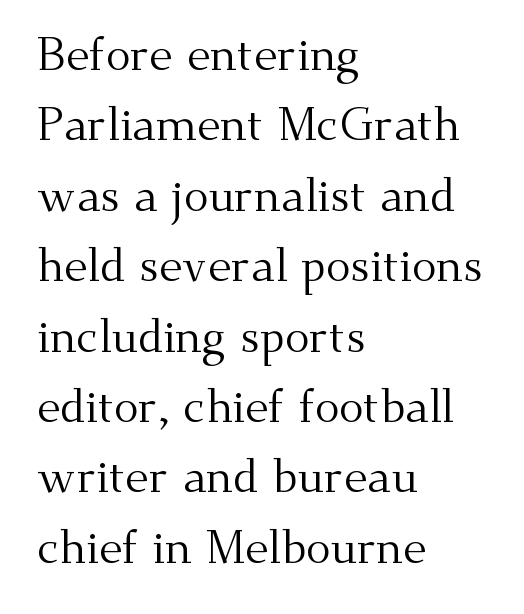
Q: Is the text bold? A: No.
Q: Is the text italic (slanted)? A: No, it is upright.
Q: Is the typeface a serif or a sans-serif typeface? A: Serif.
Q: Is the text underlined? A: No.
Q: How is the paragraph aligned? A: Left-aligned.
Q: Is the spacing between letters normal or unusually wide? A: Normal.
Q: Is the spacing between lines tight, normal or loose? A: Normal.
Q: Width (condensed, normal, or wide)? A: Normal.
Q: Stroke contrast? A: Medium.
Q: x-height? A: Small.
Q: Monospaced? A: No.
